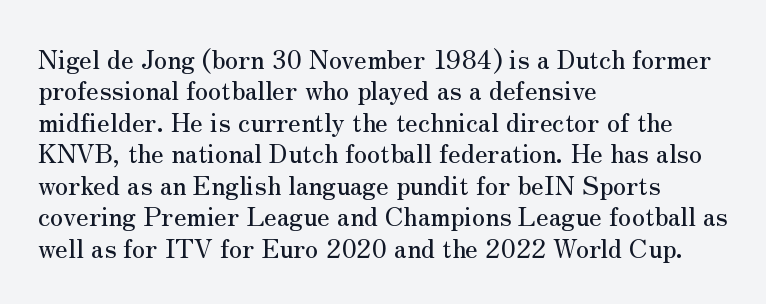
The image shows 26 px text type, upright; set left-aligned, line spacing 1.21x, normal letter spacing, not underlined.
